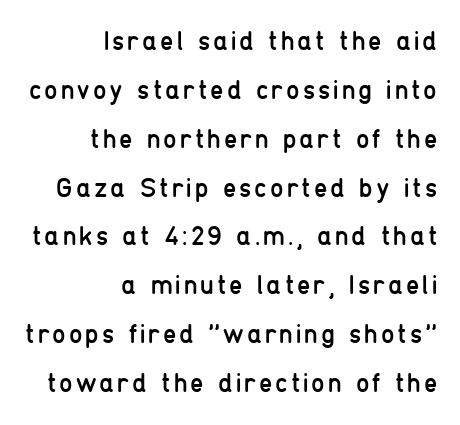
{"italic": "no", "bold": "no", "underline": "no", "align": "right", "line_spacing_ratio": 1.81, "glyph_px": 27}
